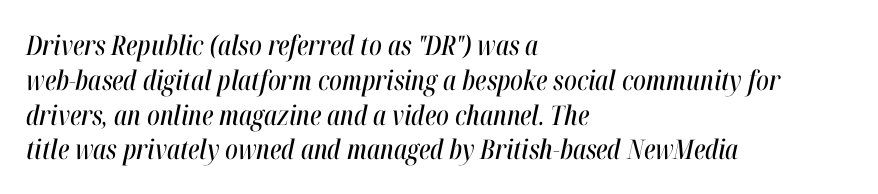
{"italic": "yes", "lean": "right", "slant_degrees": 12, "underline": "no", "align": "left", "line_spacing": "normal", "line_spacing_ratio": 1.29, "letter_spacing": "normal", "letter_spacing_em": 0.0, "glyph_px": 27}
